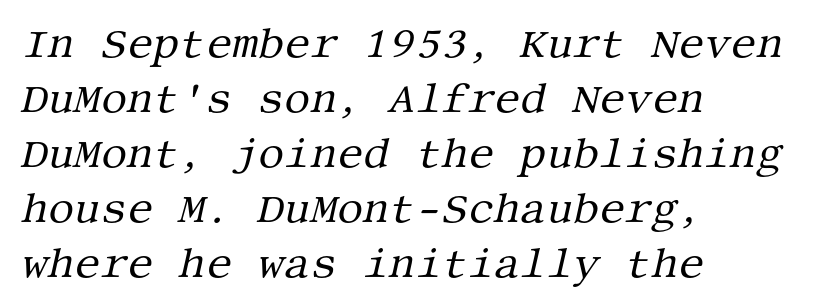
Q: Is the text bold? A: No.
Q: Is the text italic (slanted)? A: Yes, it leans right by about 13 degrees.
Q: Is the typeface a serif or a sans-serif typeface? A: Serif.
Q: Is the text underlined? A: No.
Q: How is the paragraph aligned? A: Left-aligned.
Q: Is the spacing between letters normal or unusually wide? A: Normal.
Q: Is the spacing between lines tight, normal or loose? A: Normal.
Q: Width (condensed, normal, or wide)? A: Normal.
Q: Stroke contrast? A: Medium.
Q: x-height? A: Large.
